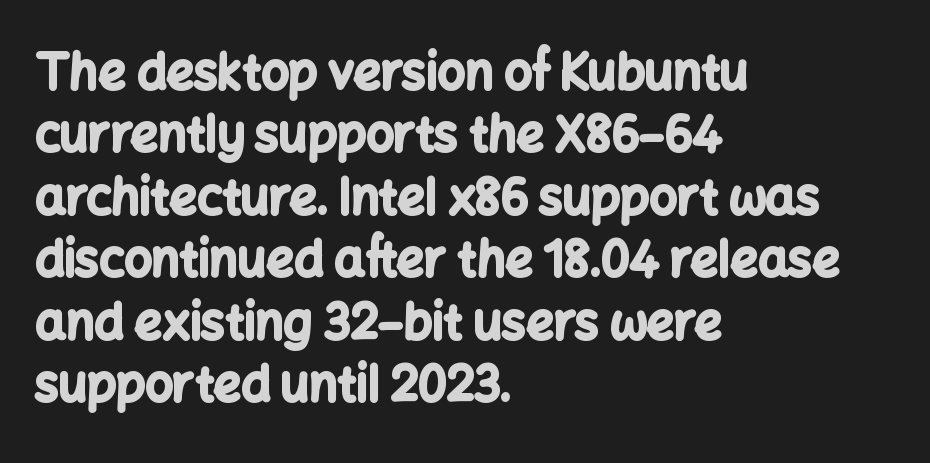
Q: Is the text bold? A: Yes.
Q: Is the text italic (slanted)? A: No, it is upright.
Q: Is the typeface a serif or a sans-serif typeface? A: Sans-serif.
Q: Is the text underlined? A: No.
Q: How is the paragraph aligned? A: Left-aligned.
Q: Is the spacing between letters normal or unusually wide? A: Normal.
Q: Is the spacing between lines tight, normal or loose? A: Normal.
Q: Width (condensed, normal, or wide)? A: Normal.
Q: Stroke contrast? A: Low.
Q: x-height? A: Medium.
Q: Monospaced? A: No.
